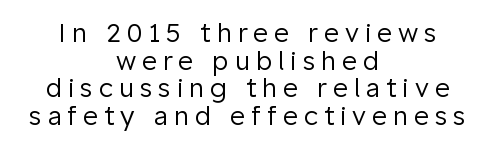
In terms of posture, this sample is upright. There is plenty of visible air inserted between adjacent glyphs. Only glyphs here, with clear space below each row. The weight tops out at a normal text grade. The line-height multiplier appears low, near solid setting.
